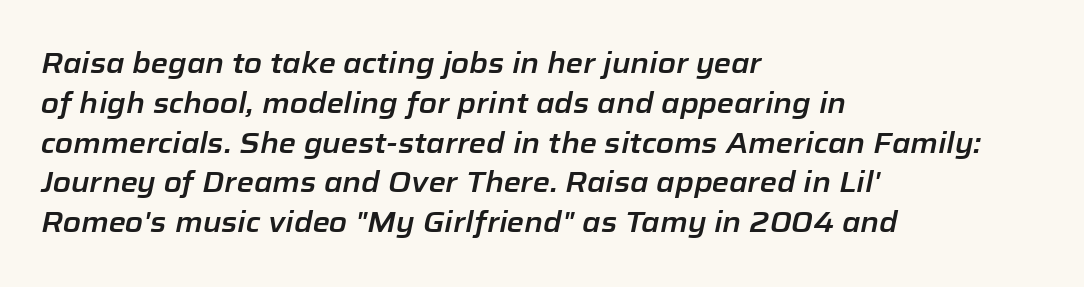
Q: Is the text italic (slanted)? A: Yes, it leans right by about 12 degrees.
Q: Is the text underlined? A: No.
Q: How is the paragraph aligned? A: Left-aligned.
Q: Is the spacing between letters normal or unusually wide? A: Normal.
Q: Is the spacing between lines tight, normal or loose? A: Normal.
Q: Width (condensed, normal, or wide)? A: Normal.
Q: Stroke contrast? A: Low.
Q: x-height? A: Medium.
Q: Monospaced? A: No.
